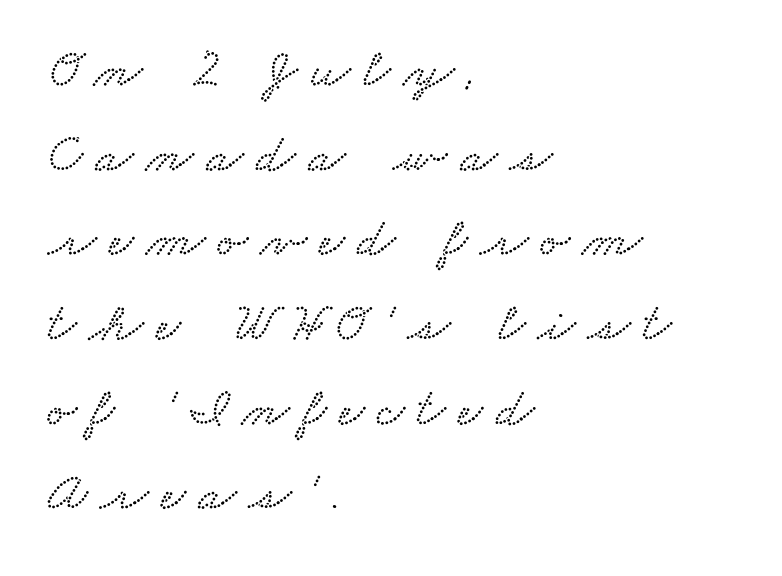
{"width": "wide", "stroke_contrast": "low", "x_height": "small", "monospaced": "no", "underline": "no", "align": "left", "line_spacing": "normal", "line_spacing_ratio": 1.54, "letter_spacing": "wide", "letter_spacing_em": 0.23, "glyph_px": 55}
